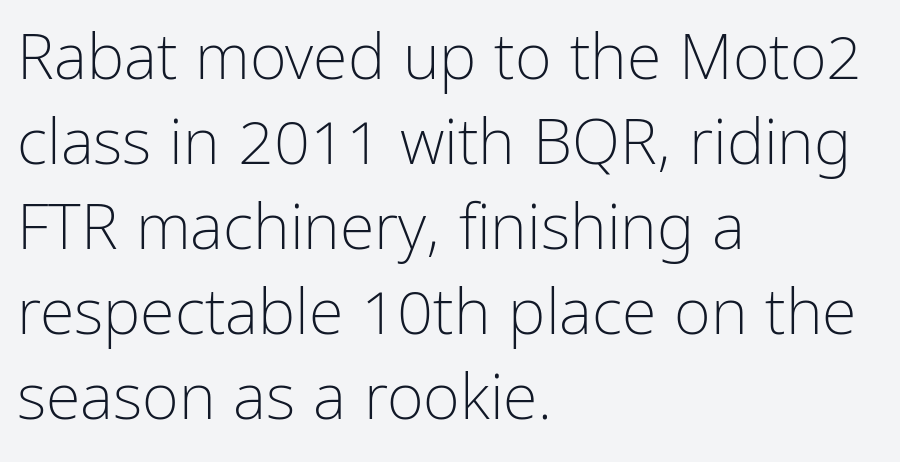
The image shows 63 px light, condensed sans-serif type, upright; set left-aligned, normal line spacing (1.35x), normal letter spacing, not underlined; low stroke contrast and a medium x-height.
